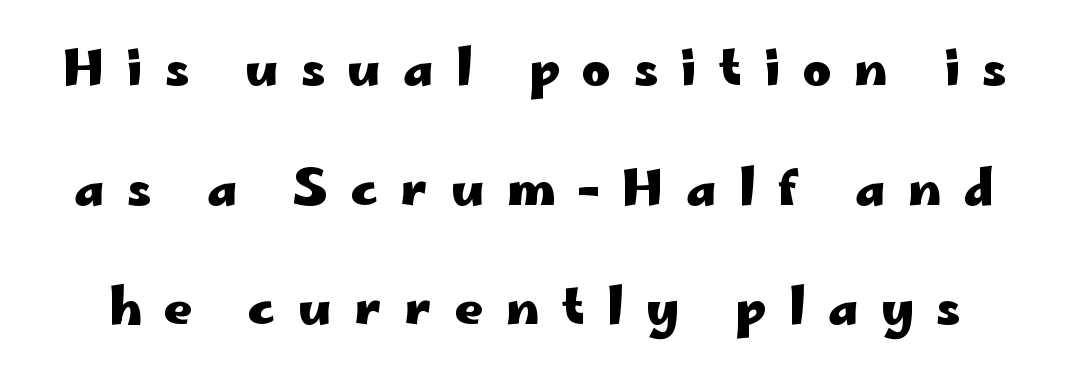
The image shows 49 px heavy, wide sans-serif type, upright; set loose line spacing (2.44x), unusually wide letter spacing (+0.46 em), not underlined; low stroke contrast and a small x-height.
